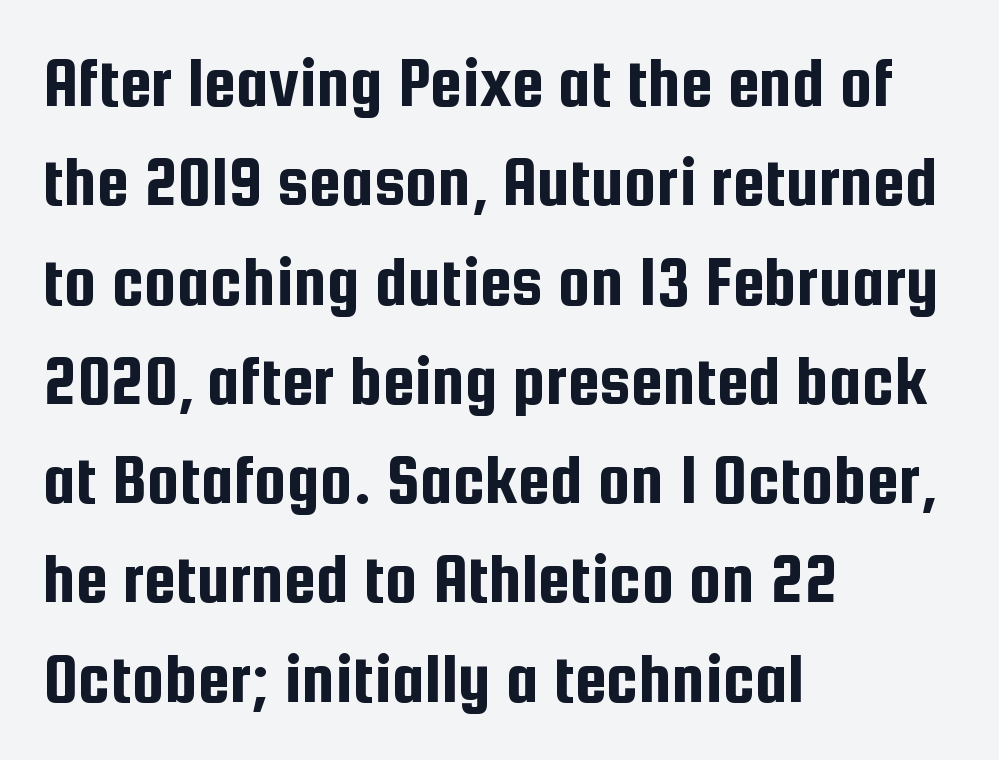
Tracking value appears to be zero — textbook default spacing. Does the type have serifs? No, each stem ends abruptly. The area under the type is left untouched. The passage is arranged the way most books set body copy — flush left. Vertical spacing — default. Here the designer chose a conventional face with non-uniform glyph widths.
